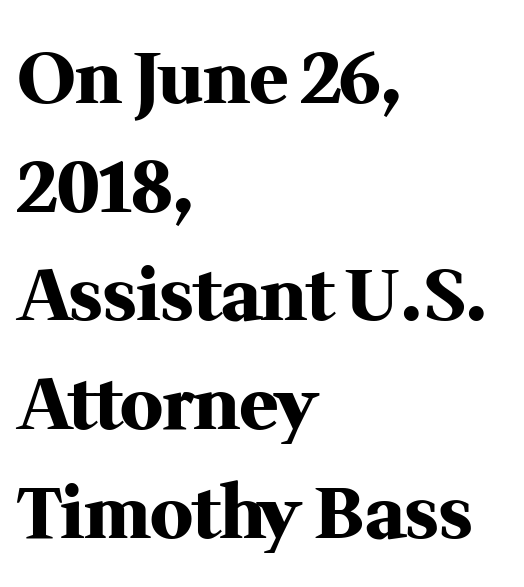
The passage shown is typed in a proportional face where columns would drift. Here the glyphs are tracked normally, forming tight word shapes. Upright lettering throughout. Descender tails drop into unmarked territory. This sample uses a serif face. Vertically, the passage feels balanced, rows spaced as you'd expect.
